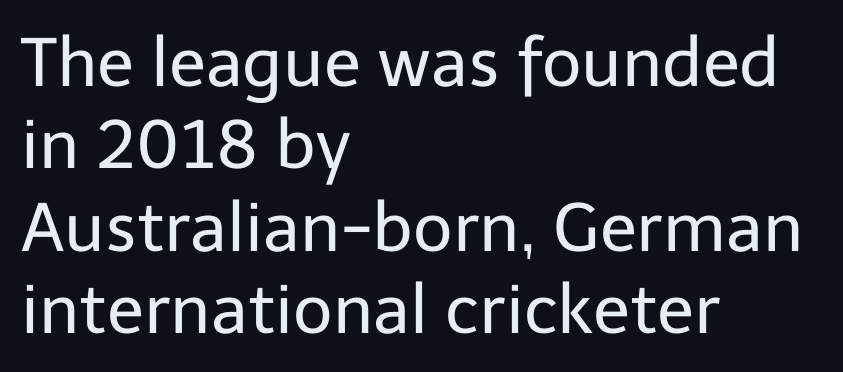
The image shows 68 px regular-weight sans-serif type, upright; set left-aligned, line spacing 1.21x, normal letter spacing, not underlined; low stroke contrast and a medium x-height.
